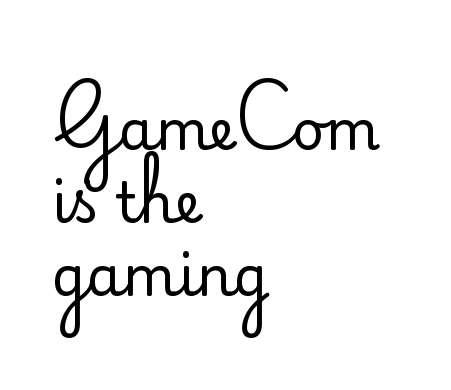
The image shows 56 px serif type, upright; set left-aligned, normal line spacing (1.3x), normal letter spacing, not underlined; medium stroke contrast and a small x-height.
